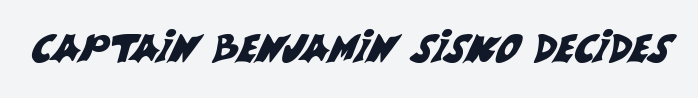
{"serif": "no", "width": "normal", "stroke_contrast": "medium", "x_height": "large", "monospaced": "no", "underline": "no", "letter_spacing": "normal", "letter_spacing_em": 0.0, "glyph_px": 38}
